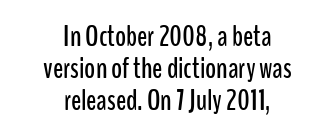
Q: Is the text italic (slanted)? A: No, it is upright.
Q: Is the typeface a serif or a sans-serif typeface? A: Sans-serif.
Q: Is the text underlined? A: No.
Q: How is the paragraph aligned? A: Centered.
Q: Is the spacing between letters normal or unusually wide? A: Normal.
Q: Is the spacing between lines tight, normal or loose? A: Tight.
Q: Width (condensed, normal, or wide)? A: Condensed.
Q: Stroke contrast? A: Low.
Q: x-height? A: Medium.
Q: Monospaced? A: No.
